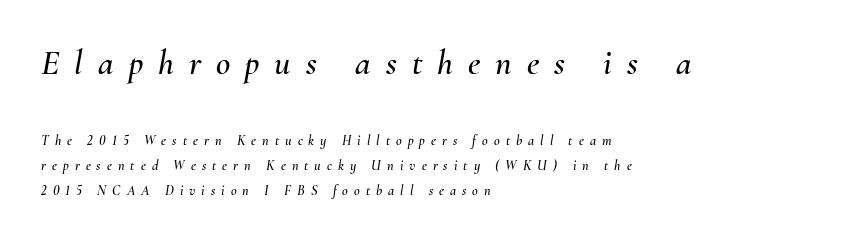
Q: Is the text italic (slanted)? A: Yes, it leans right by about 10 degrees.
Q: Is the text underlined? A: No.
Q: How is the paragraph aligned? A: Left-aligned.
Q: Is the spacing between letters normal or unusually wide? A: Unusually wide.
Q: Which block of text is set in a larger size, the first (top) or the second (bottom)? A: The first (top) one.
Q: Width (condensed, normal, or wide)? A: Normal.
Q: Stroke contrast? A: Medium.
Q: x-height? A: Small.
Q: Monospaced? A: No.
